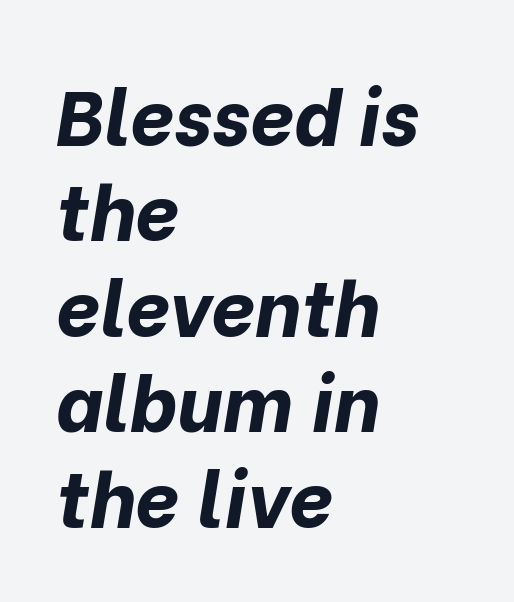
The image shows 77 px bold type, italic (leaning right); set left-aligned, line spacing 1.24x, normal letter spacing, not underlined; low stroke contrast and a medium x-height.
